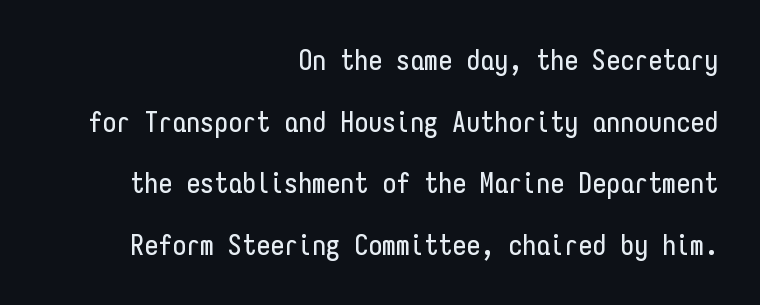
In terms of posture, this sample is upright. Inter-character spacing is left at the font's built-in metrics. Descender tails drop into unmarked territory. Casual observation: everything's shoved over to the right. Students, observe: this is what heavily led, spacious text looks like.
